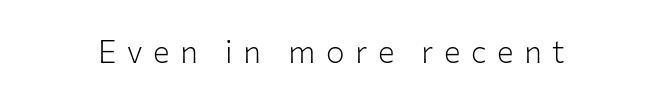
Unmarked baselines from the first word to the last. There is plenty of visible air inserted between adjacent glyphs. Weight: in the light-to-regular range. Every character sits straight up, as roman type does.
